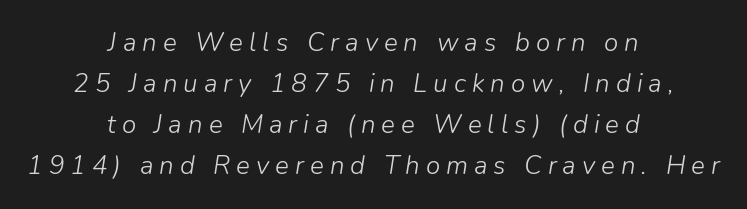
The image shows 26 px text type, italic (leaning right); set centered, normal line spacing (1.58x), unusually wide letter spacing (+0.23 em), not underlined.
